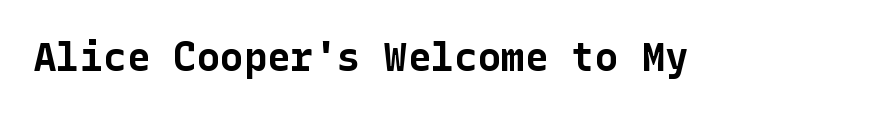
Q: Is the text bold? A: Yes.
Q: Is the text italic (slanted)? A: No, it is upright.
Q: Is the typeface a serif or a sans-serif typeface? A: Sans-serif.
Q: Is the text underlined? A: No.
Q: Is the spacing between letters normal or unusually wide? A: Normal.
Q: Width (condensed, normal, or wide)? A: Normal.
Q: Stroke contrast? A: Low.
Q: x-height? A: Medium.
